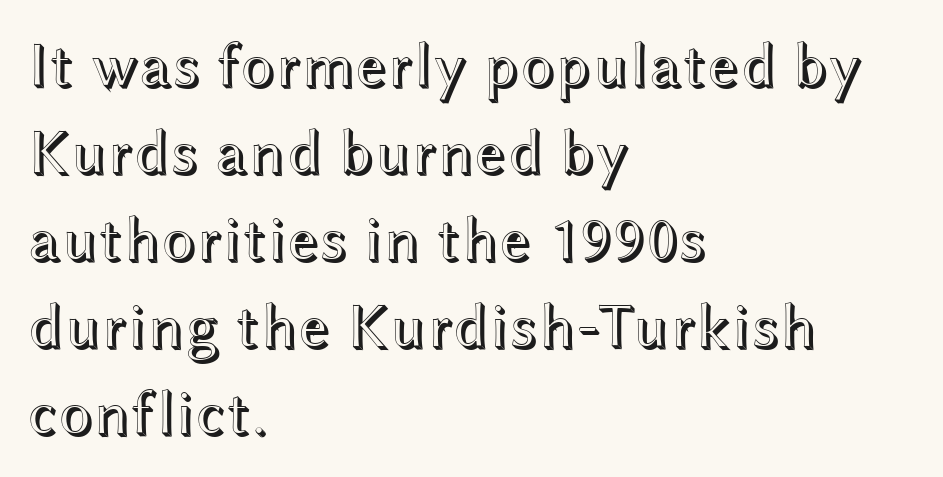
The image shows 63 px wide type, upright; set left-aligned, normal line spacing (1.38x), normal letter spacing, not underlined; a medium x-height.
